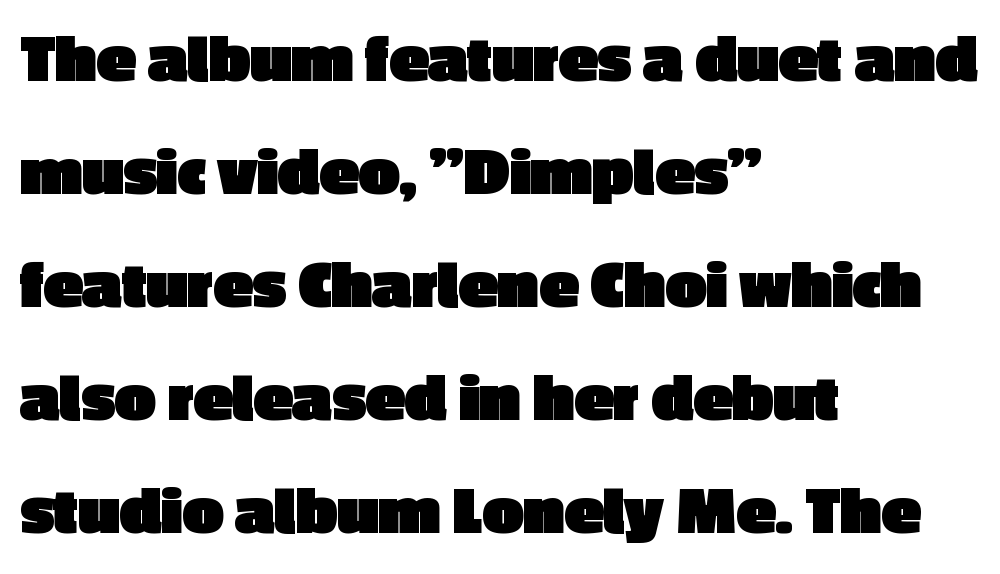
{"serif": "no", "italic": "no", "bold": "yes", "weight": "heavy", "width": "normal", "x_height": "medium", "monospaced": "no", "underline": "no", "align": "left", "line_spacing": "normal", "line_spacing_ratio": 1.57, "letter_spacing": "normal", "letter_spacing_em": 0.0, "glyph_px": 72}
